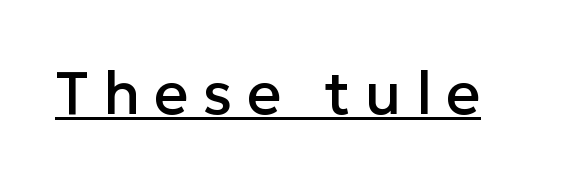
{"serif": "no", "italic": "no", "width": "normal", "stroke_contrast": "low", "x_height": "medium", "monospaced": "no", "underline": "yes", "letter_spacing": "wide", "letter_spacing_em": 0.24, "glyph_px": 60}
